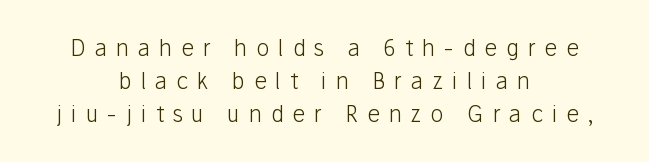
Q: Is the text bold? A: No.
Q: Is the text italic (slanted)? A: No, it is upright.
Q: Is the text underlined? A: No.
Q: How is the paragraph aligned? A: Centered.
Q: Is the spacing between letters normal or unusually wide? A: Unusually wide.
Q: Is the spacing between lines tight, normal or loose? A: Normal.
